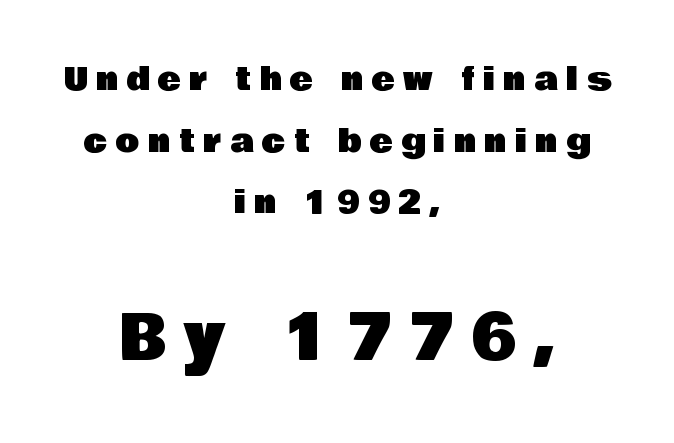
Q: Is the text italic (slanted)? A: No, it is upright.
Q: Is the typeface a serif or a sans-serif typeface? A: Sans-serif.
Q: Is the text underlined? A: No.
Q: How is the paragraph aligned? A: Centered.
Q: Is the spacing between letters normal or unusually wide? A: Unusually wide.
Q: Is the spacing between lines tight, normal or loose? A: Loose.
Q: Which block of text is set in a larger size, the first (top) or the second (bottom)? A: The second (bottom) one.
Q: Width (condensed, normal, or wide)? A: Normal.
Q: Stroke contrast? A: Low.
Q: x-height? A: Large.
Q: Monospaced? A: No.
